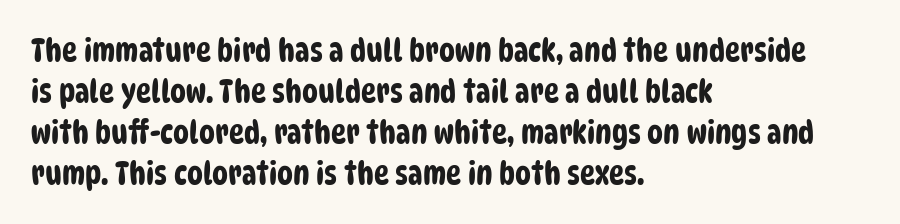
{"serif": "no", "width": "condensed", "stroke_contrast": "low", "x_height": "large", "monospaced": "no", "underline": "no", "align": "left", "line_spacing": "normal", "line_spacing_ratio": 1.28, "letter_spacing": "normal", "letter_spacing_em": 0.0, "glyph_px": 32}
